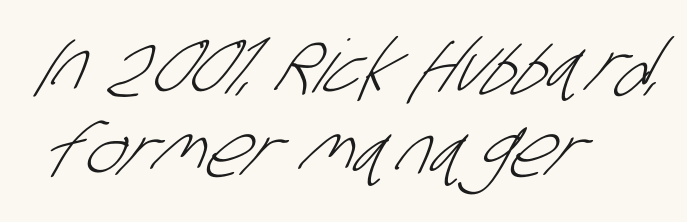
Q: Is the text bold? A: No.
Q: Is the typeface a serif or a sans-serif typeface? A: Sans-serif.
Q: Is the text underlined? A: No.
Q: How is the paragraph aligned? A: Left-aligned.
Q: Is the spacing between letters normal or unusually wide? A: Normal.
Q: Width (condensed, normal, or wide)? A: Condensed.
Q: Stroke contrast? A: Low.
Q: x-height? A: Large.
Q: Monospaced? A: No.
